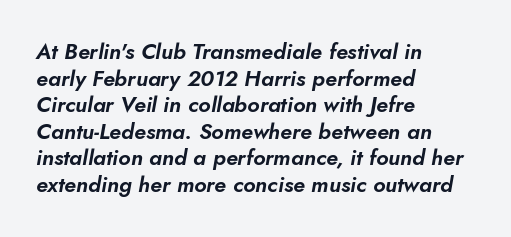
Italic: yes, the glyphs are oblique. Alignment: flush left. No extra tracking has been applied to these lines. Underlining? Definitely not there.
